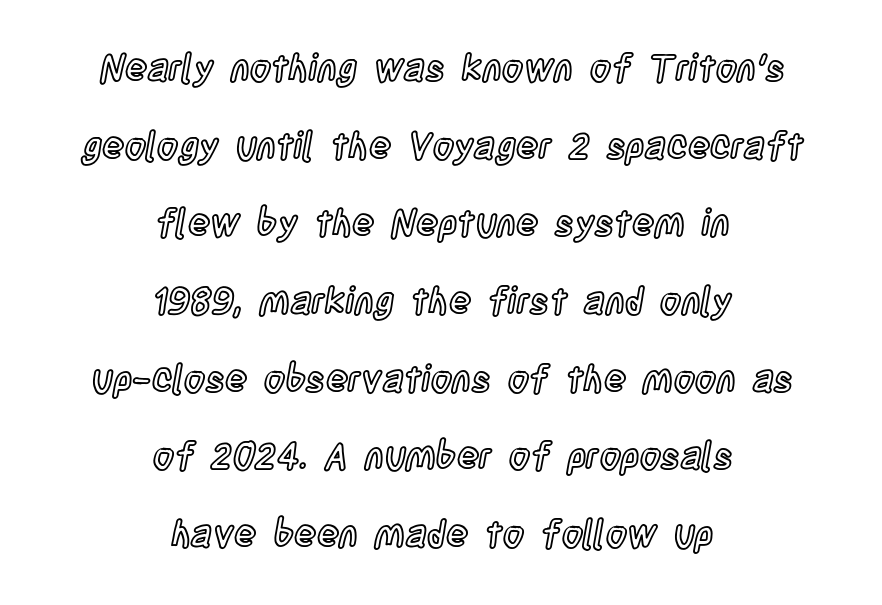
The image shows 37 px condensed type; set centered, loose line spacing (2.1x), normal letter spacing, not underlined; a large x-height.
